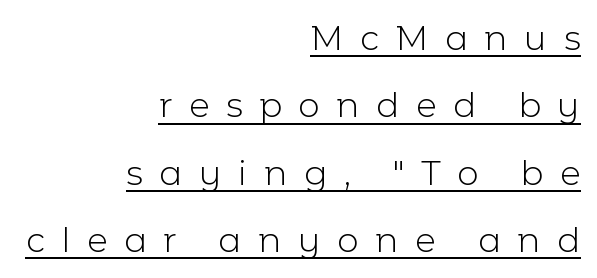
Proportional: the letters do not fall into vertical columns. Descenders here cross a horizontal rule under the line. Display-style spreading of the glyphs; the letterfit is very open. Are there feet on the stems? There aren't — it's a sans. Is there any slant? The stems are plumb. The font is comparable to plain body text, perhaps lighter.
